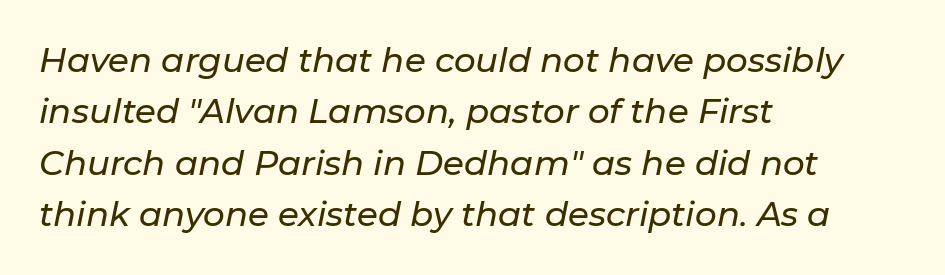
The image shows 34 px text type, italic (leaning right); set left-aligned, normal line spacing (1.51x), normal letter spacing, not underlined; low stroke contrast and a medium x-height.
